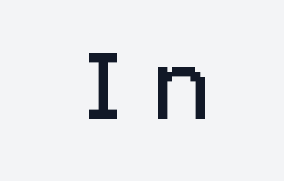
The strip under each line holds only bare page. Glyph-to-glyph distance is far greater than everyday printed text. Observe the absence of serifs on each vertical stroke in this sample. A roman cut, with each character standing at attention.
